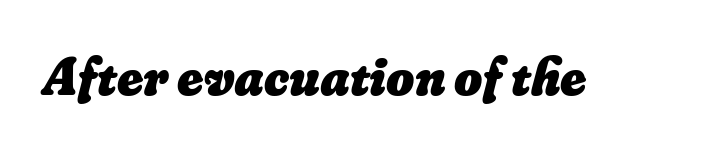
Spacing verdict: proportional, widths tailored to each character. You could call the tracking neutral — neither tight nor loose. Each glyph is drawn with heavy, bold strokes. The string is rendered with underlining switched off.
